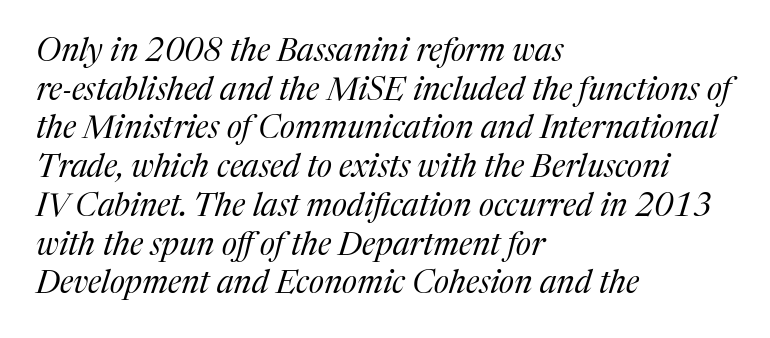
{"serif": "yes", "italic": "yes", "lean": "right", "slant_degrees": 17, "bold": "no", "weight": "regular", "width": "normal", "stroke_contrast": "medium", "x_height": "medium", "monospaced": "no", "underline": "no", "align": "left", "line_spacing_ratio": 1.21, "letter_spacing": "normal", "letter_spacing_em": 0.0, "glyph_px": 32}
